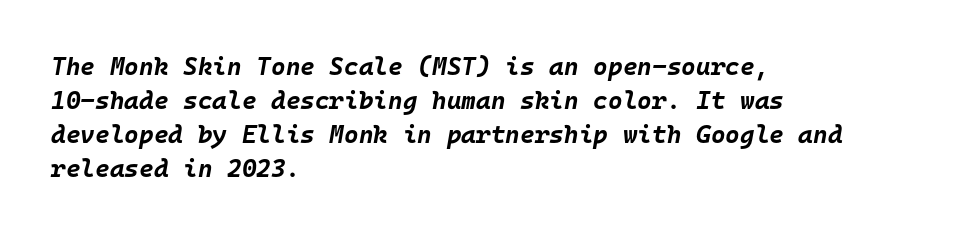
The image shows 25 px bold type, italic (leaning right); set left-aligned, normal line spacing (1.36x), normal letter spacing, not underlined.
